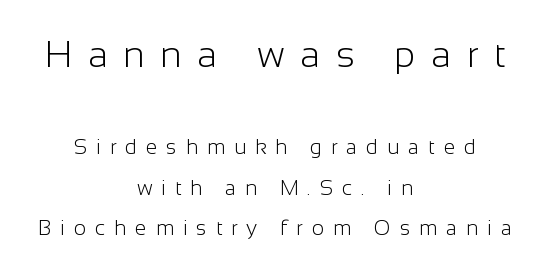
The image shows 37 px light sans-serif type, upright; set centered, loose line spacing (1.93x), unusually wide letter spacing (+0.42 em), not underlined; the first (top) block is 1.76x larger; low stroke contrast and a medium x-height.
